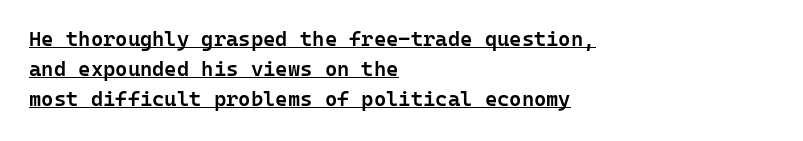
The image shows 21 px text type, upright; set left-aligned, normal line spacing (1.43x), normal letter spacing, underlined.
